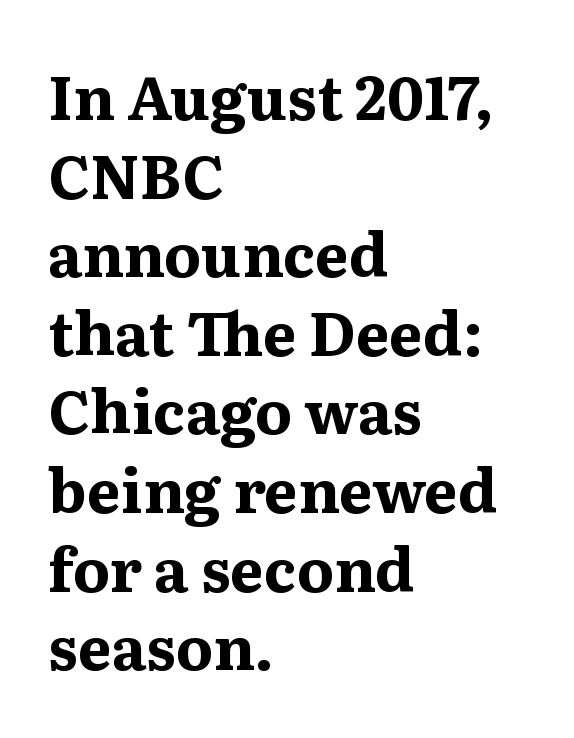
The image shows 60 px bold serif type, upright; set left-aligned, normal line spacing (1.31x), normal letter spacing, not underlined; medium stroke contrast and a medium x-height.
